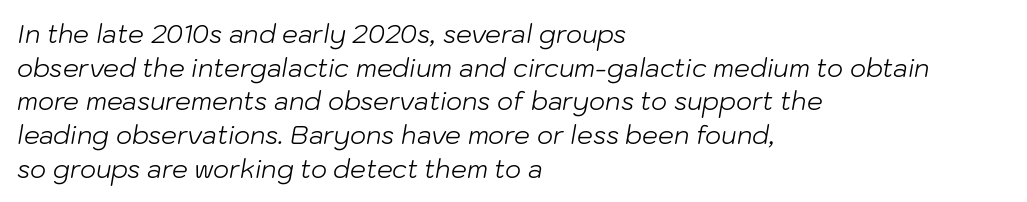
Q: Is the text bold? A: No.
Q: Is the text italic (slanted)? A: Yes, it leans right by about 10 degrees.
Q: Is the text underlined? A: No.
Q: How is the paragraph aligned? A: Left-aligned.
Q: Is the spacing between letters normal or unusually wide? A: Normal.
Q: Is the spacing between lines tight, normal or loose? A: Normal.
